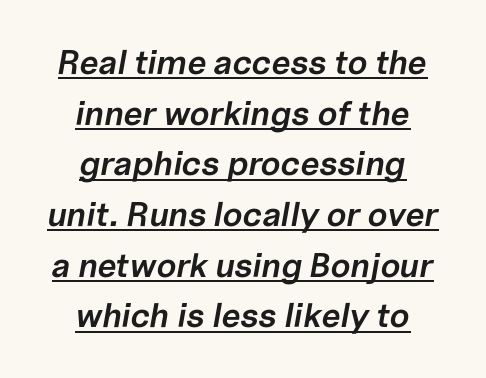
Q: Is the text bold? A: Semi-bold.
Q: Is the text italic (slanted)? A: Yes, it leans right by about 10 degrees.
Q: Is the text underlined? A: Yes.
Q: How is the paragraph aligned? A: Centered.
Q: Is the spacing between letters normal or unusually wide? A: Normal.
Q: Is the spacing between lines tight, normal or loose? A: Normal.
Q: Width (condensed, normal, or wide)? A: Normal.
Q: Stroke contrast? A: Low.
Q: x-height? A: Medium.
Q: Monospaced? A: No.
